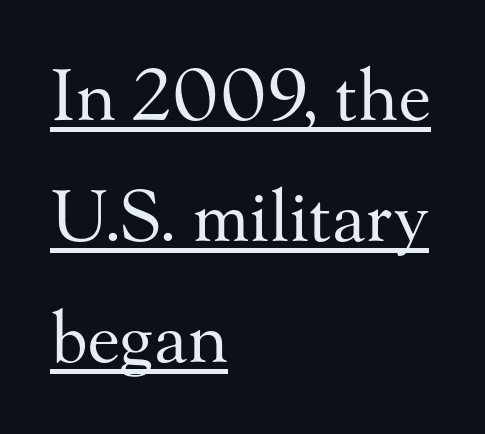
The image shows 70 px regular-weight serif type, upright; set left-aligned, line spacing 1.73x, normal letter spacing, underlined; medium stroke contrast and a small x-height.
